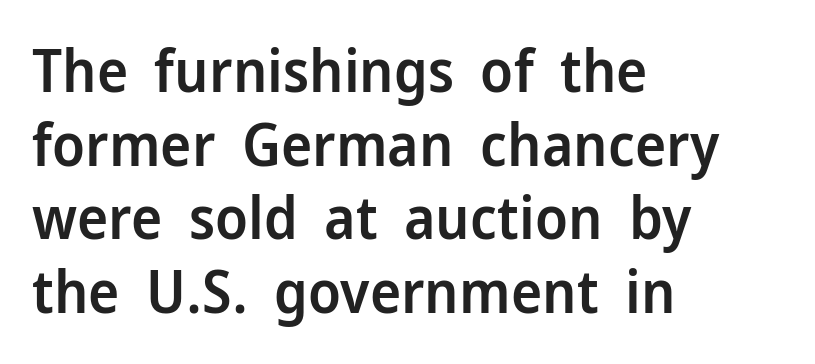
{"serif": "no", "italic": "no", "bold": "semi", "weight": "semibold", "width": "normal", "stroke_contrast": "low", "x_height": "medium", "monospaced": "no", "underline": "no", "align": "left", "line_spacing": "normal", "line_spacing_ratio": 1.25, "letter_spacing": "normal", "letter_spacing_em": 0.0, "glyph_px": 59}
